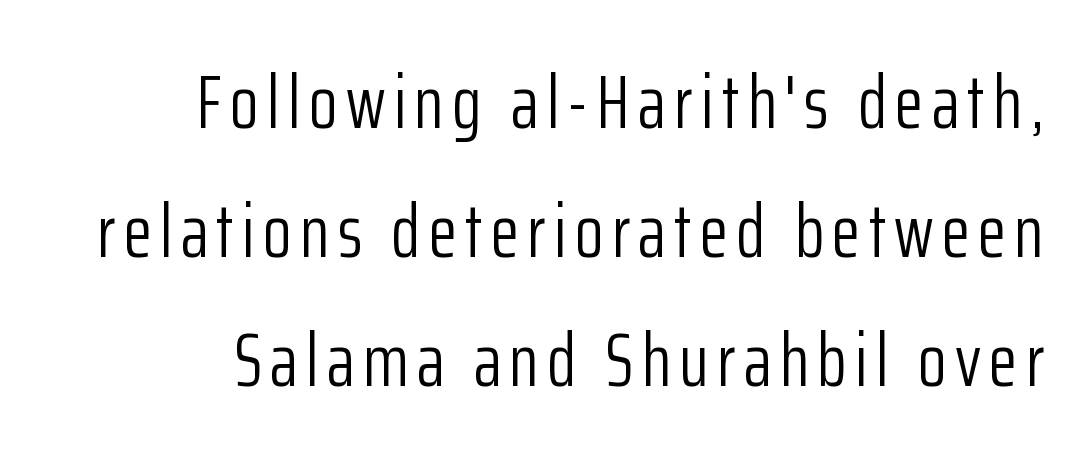
Q: Is the text bold? A: No.
Q: Is the text italic (slanted)? A: No, it is upright.
Q: Is the typeface a serif or a sans-serif typeface? A: Sans-serif.
Q: Is the text underlined? A: No.
Q: How is the paragraph aligned? A: Right-aligned.
Q: Width (condensed, normal, or wide)? A: Condensed.
Q: Stroke contrast? A: Low.
Q: x-height? A: Medium.
Q: Monospaced? A: No.
